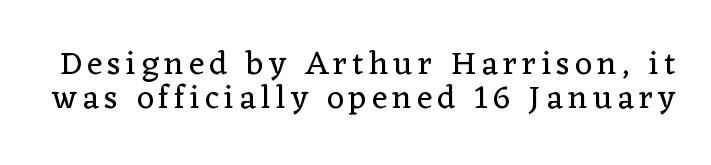
Q: Is the text bold? A: No.
Q: Is the text italic (slanted)? A: No, it is upright.
Q: Is the typeface a serif or a sans-serif typeface? A: Serif.
Q: Is the text underlined? A: No.
Q: Is the spacing between lines tight, normal or loose? A: Tight.
Q: Width (condensed, normal, or wide)? A: Normal.
Q: Stroke contrast? A: Low.
Q: x-height? A: Medium.
Q: Monospaced? A: No.
